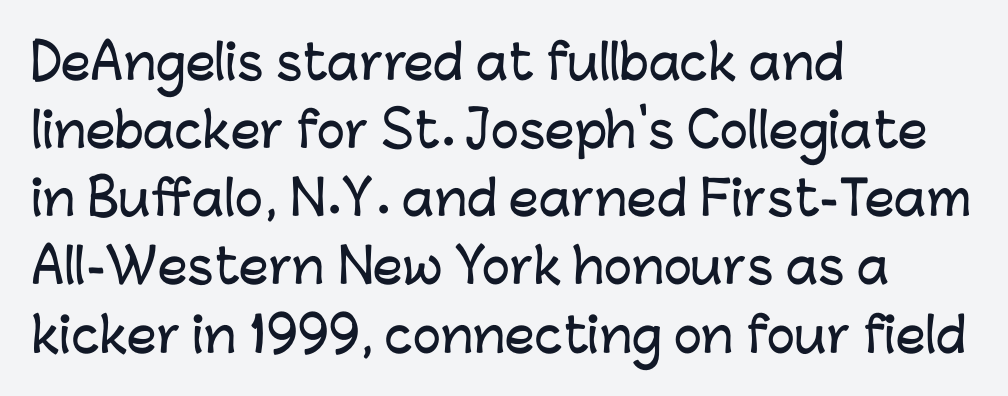
The image shows 47 px sans-serif type, upright; set left-aligned, normal line spacing (1.45x), normal letter spacing, not underlined; low stroke contrast and a medium x-height.
